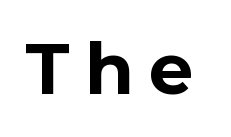
The image shows 71 px bold sans-serif type, upright; set unusually wide letter spacing (+0.22 em), not underlined; low stroke contrast and a medium x-height.
